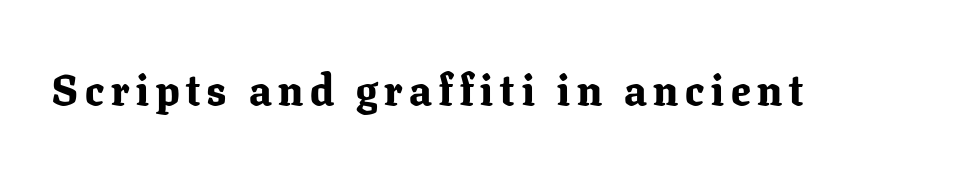
Q: Is the text bold? A: Yes.
Q: Is the text italic (slanted)? A: No, it is upright.
Q: Is the typeface a serif or a sans-serif typeface? A: Serif.
Q: Is the text underlined? A: No.
Q: Width (condensed, normal, or wide)? A: Normal.
Q: Stroke contrast? A: Low.
Q: x-height? A: Medium.
Q: Monospaced? A: No.
